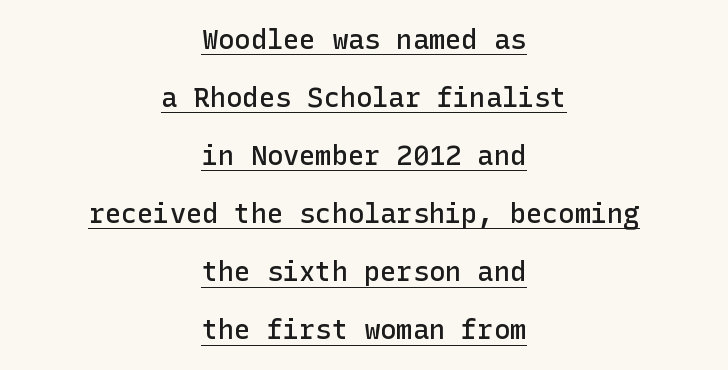
Q: Is the text bold? A: Semi-bold.
Q: Is the text italic (slanted)? A: No, it is upright.
Q: Is the text underlined? A: Yes.
Q: How is the paragraph aligned? A: Centered.
Q: Is the spacing between letters normal or unusually wide? A: Normal.
Q: Is the spacing between lines tight, normal or loose? A: Loose.
